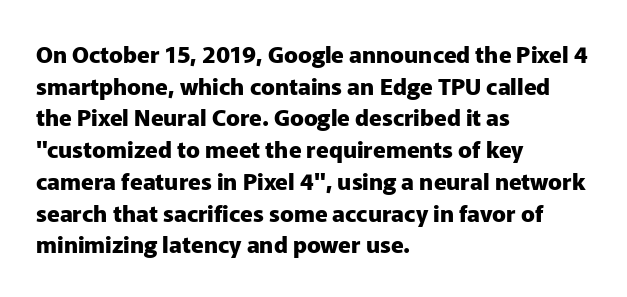
{"italic": "no", "bold": "yes", "underline": "no", "align": "left", "line_spacing": "normal", "line_spacing_ratio": 1.38, "letter_spacing": "normal", "letter_spacing_em": 0.0, "glyph_px": 23}
